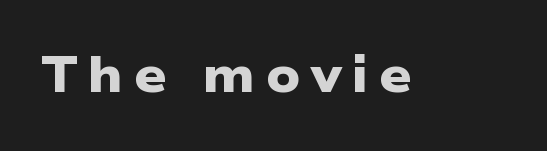
Is this a fixed-width face? No — the glyphs have proportional, varying widths. What stands out about the letter spacing? Its width — letters are far apart. Pretty heavy lettering here — definitely bold. Lines of text with bare space underneath. Serif or sans? Sans — the stroke terminals are bare.
